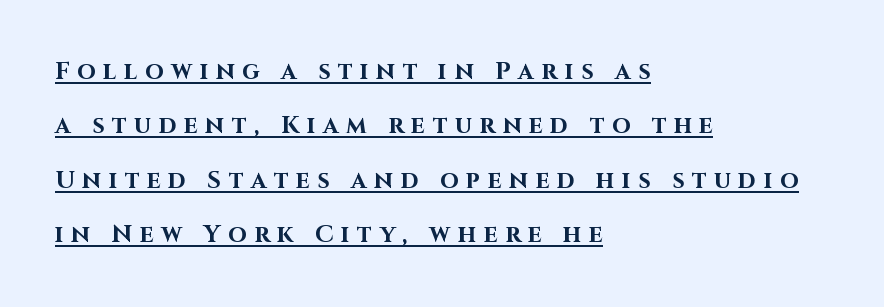
Q: Is the text bold? A: Yes.
Q: Is the text italic (slanted)? A: No, it is upright.
Q: Is the text underlined? A: Yes.
Q: How is the paragraph aligned? A: Left-aligned.
Q: Is the spacing between letters normal or unusually wide? A: Unusually wide.
Q: Is the spacing between lines tight, normal or loose? A: Loose.
